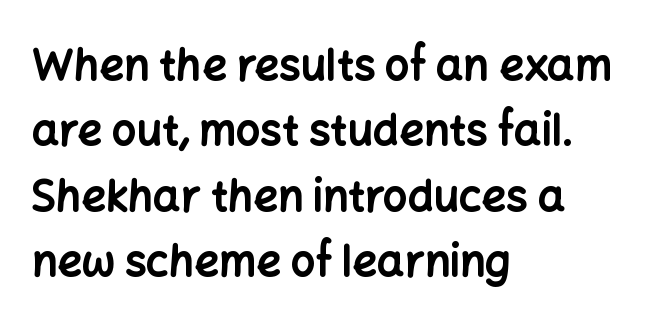
Q: Is the text bold? A: Yes.
Q: Is the text italic (slanted)? A: No, it is upright.
Q: Is the typeface a serif or a sans-serif typeface? A: Sans-serif.
Q: Is the text underlined? A: No.
Q: How is the paragraph aligned? A: Left-aligned.
Q: Is the spacing between letters normal or unusually wide? A: Normal.
Q: Is the spacing between lines tight, normal or loose? A: Normal.
Q: Width (condensed, normal, or wide)? A: Normal.
Q: Stroke contrast? A: Low.
Q: x-height? A: Medium.
Q: Monospaced? A: No.
